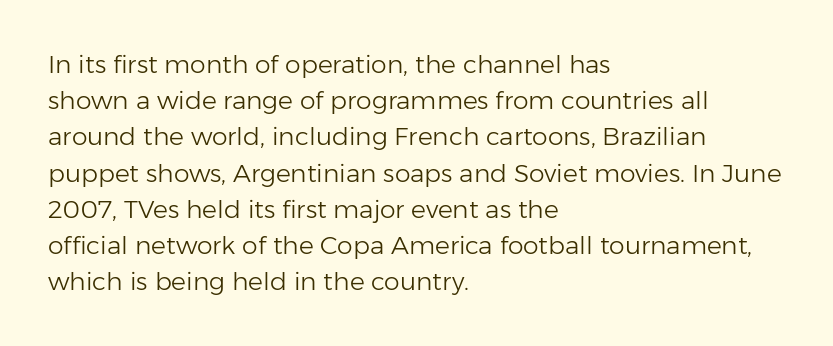
The cut favours lightness, reaching ordinary text weight at its darkest. Left-aligned paragraph, ragged on the right. There is no visible air inserted between adjacent glyphs. Has an underline been added? It has not. Upright lettering throughout. Leading matches the norm, producing a regular column.
